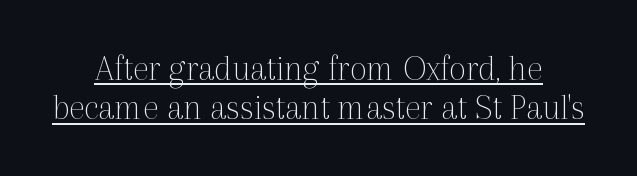
The image shows 37 px thin serif type, upright; set tight line spacing (1.06x), normal letter spacing, underlined; a medium x-height.
